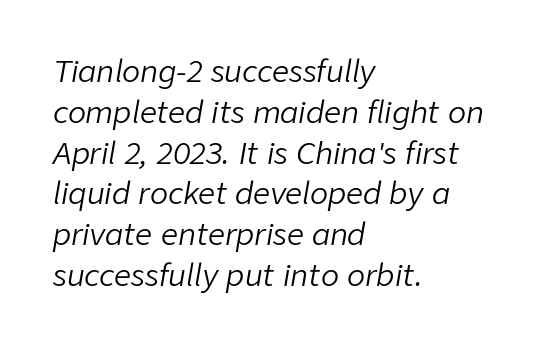
Would a proofreader flag this as italicized? Yes. Summary of weight: not heavy and not bold. The area under the type is left untouched. Teacher's note: observe the even left margin — that is flush-left alignment. Leading: standard. Think of a printed novel: that variable character pitch is what you see here.
